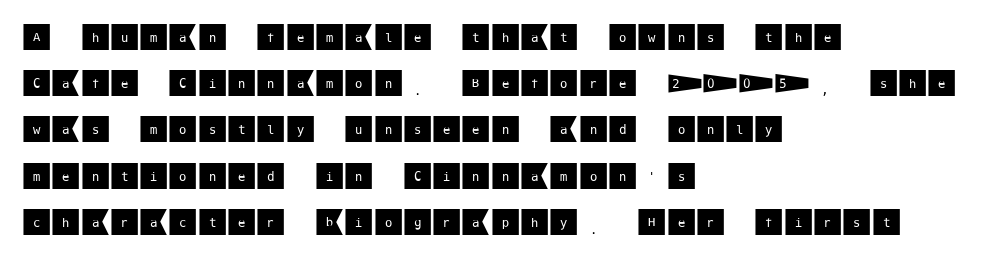
Q: Is the text italic (slanted)? A: No, it is upright.
Q: Is the typeface a serif or a sans-serif typeface? A: Sans-serif.
Q: Is the text underlined? A: No.
Q: How is the paragraph aligned? A: Left-aligned.
Q: Is the spacing between letters normal or unusually wide? A: Normal.
Q: Is the spacing between lines tight, normal or loose? A: Normal.
Q: Width (condensed, normal, or wide)? A: Normal.
Q: Stroke contrast? A: Medium.
Q: x-height? A: Large.
